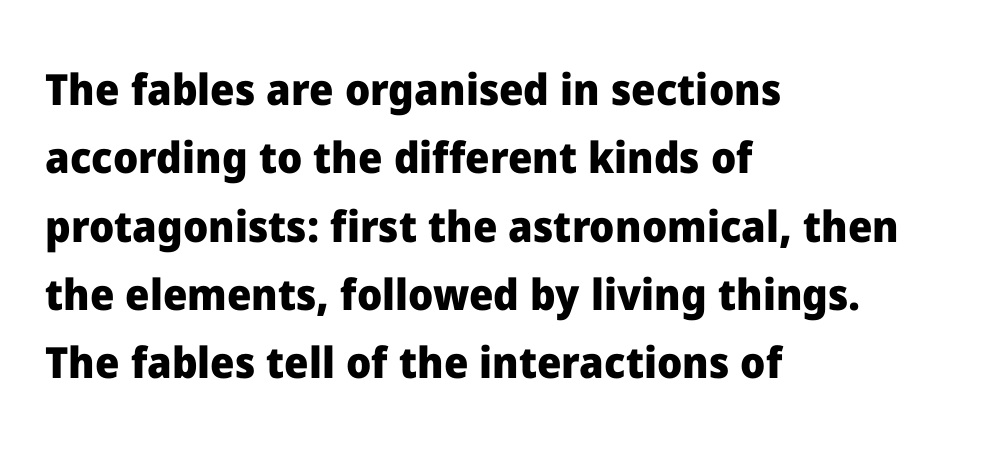
Q: Is the text bold? A: Yes.
Q: Is the text italic (slanted)? A: No, it is upright.
Q: Is the typeface a serif or a sans-serif typeface? A: Sans-serif.
Q: Is the text underlined? A: No.
Q: How is the paragraph aligned? A: Left-aligned.
Q: Is the spacing between letters normal or unusually wide? A: Normal.
Q: Is the spacing between lines tight, normal or loose? A: Normal.
Q: Width (condensed, normal, or wide)? A: Normal.
Q: Stroke contrast? A: Low.
Q: x-height? A: Medium.
Q: Monospaced? A: No.
